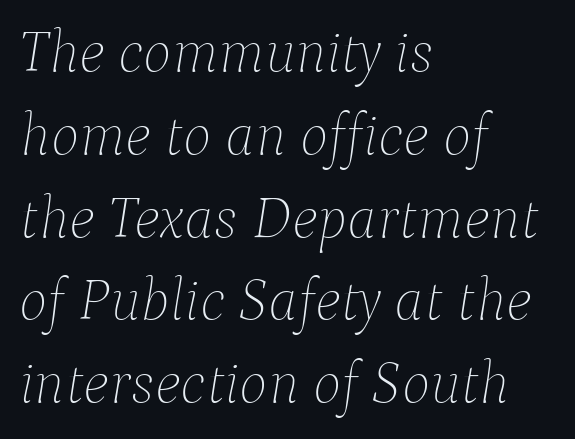
{"italic": "yes", "lean": "right", "slant_degrees": 9, "bold": "no", "weight": "thin", "width": "normal", "stroke_contrast": "low", "x_height": "medium", "monospaced": "no", "underline": "no", "align": "left", "line_spacing": "normal", "line_spacing_ratio": 1.38, "letter_spacing": "normal", "letter_spacing_em": 0.0, "glyph_px": 60}
